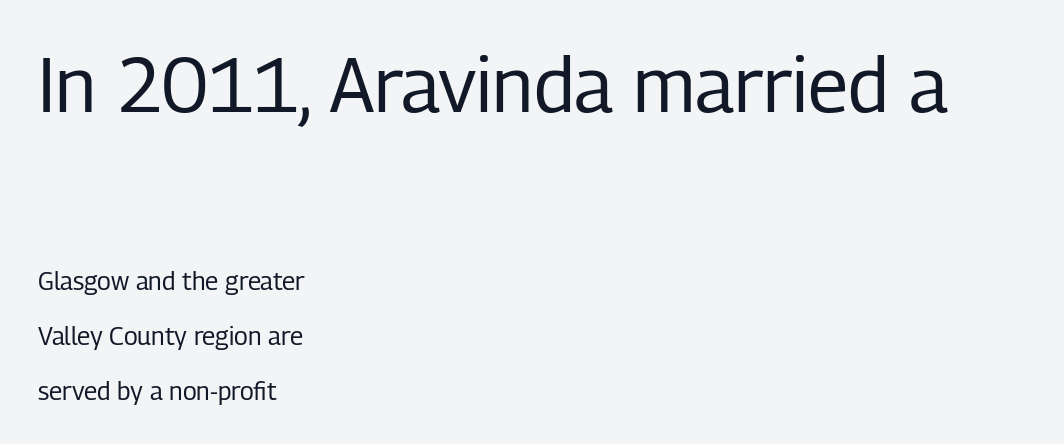
The designer went with a sans here, leaving each stem footless. Nothing unusual about the tracking: characters are spaced as the font intends. This layout puts the oversized block above and the modest block below. Vertical spacing — loose.
